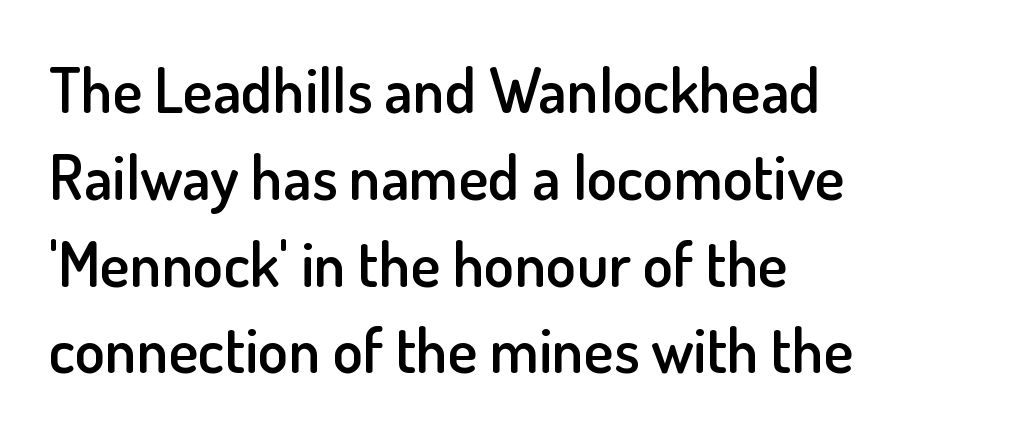
The image shows 62 px semibold sans-serif type, upright; set left-aligned, normal line spacing (1.4x), normal letter spacing, not underlined; low stroke contrast and a small x-height.
